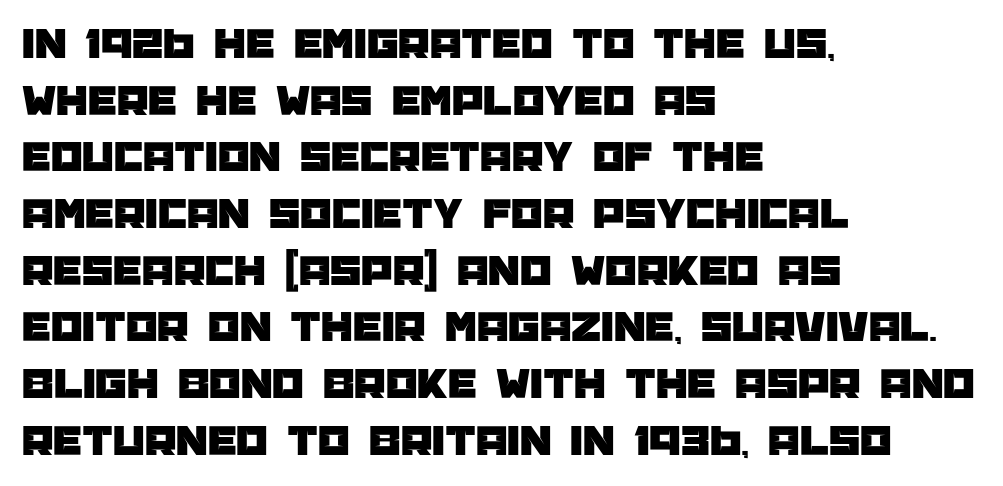
Reading down the column, the eye jumps a familiar distance to each next line. Think of a printed novel: that variable character pitch is what you see here. Inter-character spacing is left at the font's built-in metrics. Is the block centered? No — it sits flush against the left margin. The designer went with a sans here, leaving each stem footless.
